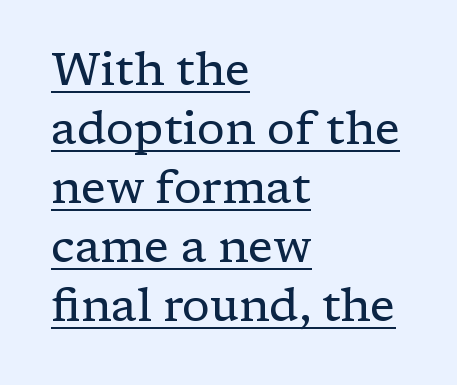
Q: Is the text bold? A: No.
Q: Is the text italic (slanted)? A: No, it is upright.
Q: Is the typeface a serif or a sans-serif typeface? A: Serif.
Q: Is the text underlined? A: Yes.
Q: How is the paragraph aligned? A: Left-aligned.
Q: Is the spacing between letters normal or unusually wide? A: Normal.
Q: Is the spacing between lines tight, normal or loose? A: Normal.
Q: Width (condensed, normal, or wide)? A: Normal.
Q: Stroke contrast? A: Low.
Q: x-height? A: Medium.
Q: Monospaced? A: No.
